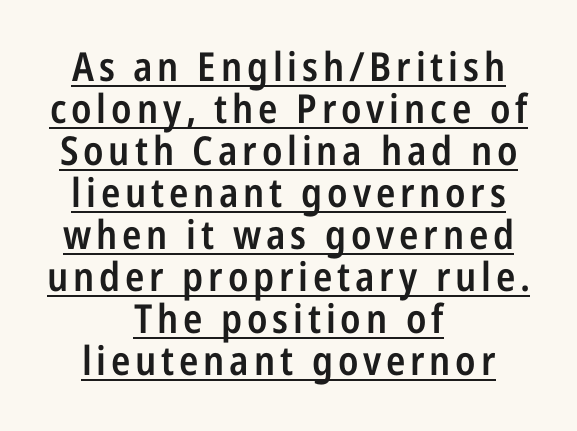
Students, observe the line beneath the letters — that is underlining. How heavy is the stroke? Medium-heavy — a semibold, shy of bold. The text block is weighted toward neither margin, spreading evenly from the middle. Looks like regular typesetting: each glyph gets only the width it needs. Style check: upright.
